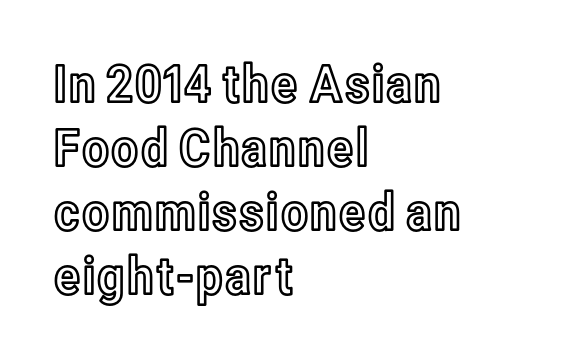
Q: Is the text italic (slanted)? A: No, it is upright.
Q: Is the text underlined? A: No.
Q: How is the paragraph aligned? A: Left-aligned.
Q: Is the spacing between letters normal or unusually wide? A: Normal.
Q: Width (condensed, normal, or wide)? A: Condensed.
Q: x-height? A: Medium.
Q: Monospaced? A: No.
